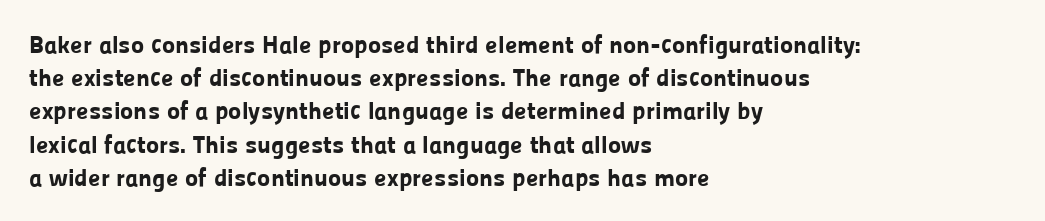
Q: Is the text bold? A: Yes.
Q: Is the text italic (slanted)? A: No, it is upright.
Q: Is the text underlined? A: No.
Q: How is the paragraph aligned? A: Left-aligned.
Q: Is the spacing between letters normal or unusually wide? A: Normal.
Q: Is the spacing between lines tight, normal or loose? A: Normal.
